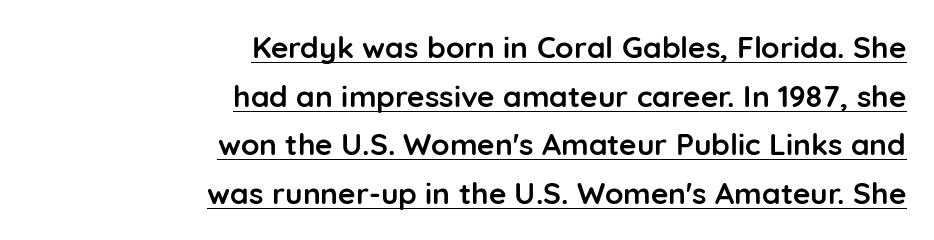
{"serif": "no", "italic": "no", "bold": "yes", "weight": "semibold", "width": "normal", "stroke_contrast": "low", "x_height": "medium", "monospaced": "no", "underline": "yes", "align": "right", "line_spacing": "normal", "line_spacing_ratio": 1.62, "letter_spacing": "normal", "letter_spacing_em": 0.0, "glyph_px": 30}
